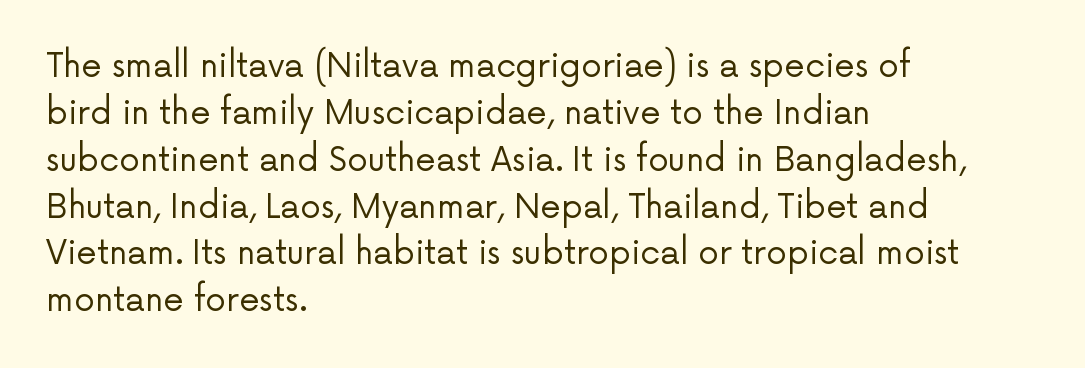
{"serif": "no", "italic": "no", "bold": "no", "weight": "regular", "width": "normal", "stroke_contrast": "low", "x_height": "medium", "monospaced": "no", "underline": "no", "align": "left", "line_spacing": "normal", "line_spacing_ratio": 1.42, "letter_spacing": "normal", "letter_spacing_em": 0.0, "glyph_px": 33}
